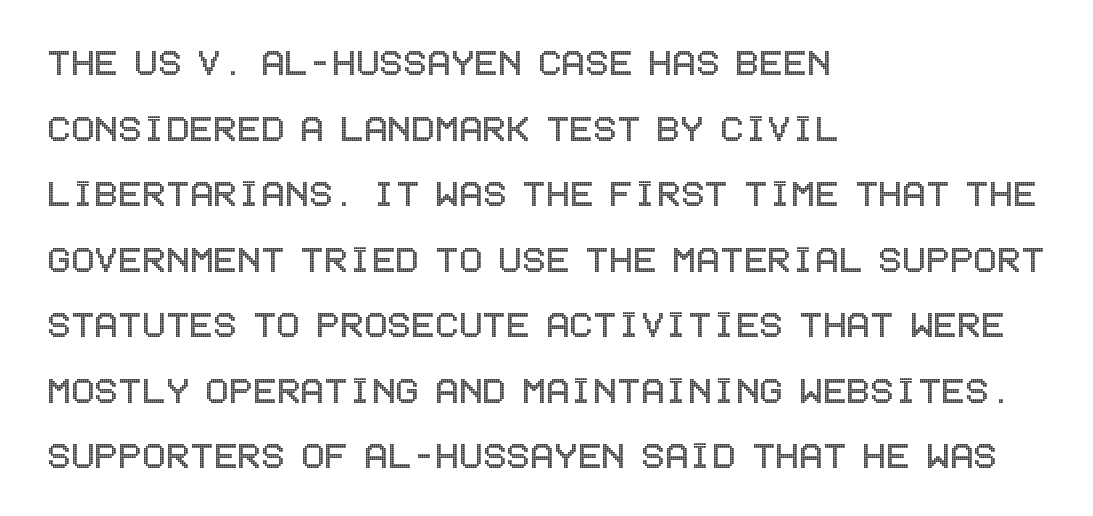
Q: Is the text italic (slanted)? A: No, it is upright.
Q: Is the text underlined? A: No.
Q: How is the paragraph aligned? A: Left-aligned.
Q: Is the spacing between letters normal or unusually wide? A: Normal.
Q: Is the spacing between lines tight, normal or loose? A: Normal.
Q: Width (condensed, normal, or wide)? A: Condensed.
Q: x-height? A: Large.
